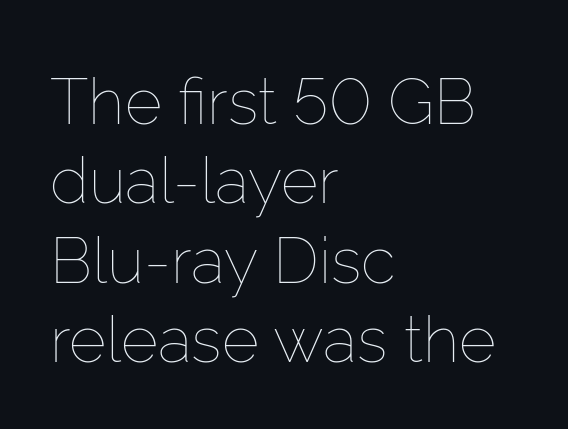
{"italic": "no", "bold": "no", "weight": "thin", "width": "normal", "stroke_contrast": "low", "x_height": "medium", "monospaced": "no", "underline": "no", "align": "left", "line_spacing_ratio": 1.24, "letter_spacing": "normal", "letter_spacing_em": 0.0, "glyph_px": 64}
